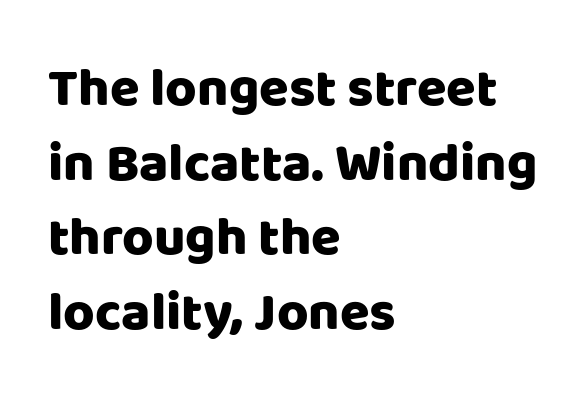
The image shows 54 px heavy sans-serif type, upright; set left-aligned, normal line spacing (1.38x), normal letter spacing, not underlined; low stroke contrast and a large x-height.
